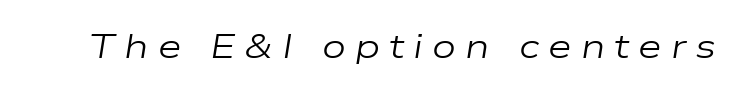
Q: Is the text bold? A: No.
Q: Is the text italic (slanted)? A: Yes, it leans right by about 9 degrees.
Q: Is the text underlined? A: No.
Q: Is the spacing between letters normal or unusually wide? A: Unusually wide.
Q: Width (condensed, normal, or wide)? A: Wide.
Q: Stroke contrast? A: Low.
Q: x-height? A: Medium.
Q: Monospaced? A: No.
